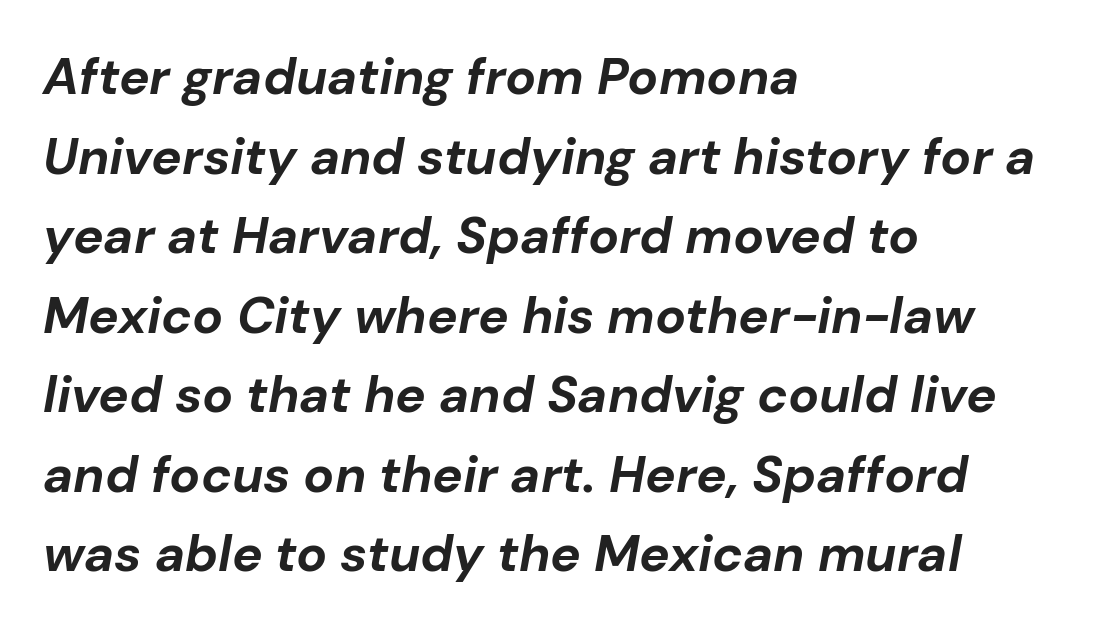
Q: Is the text bold? A: Yes.
Q: Is the text italic (slanted)? A: Yes, it leans right by about 10 degrees.
Q: Is the text underlined? A: No.
Q: How is the paragraph aligned? A: Left-aligned.
Q: Is the spacing between letters normal or unusually wide? A: Normal.
Q: Is the spacing between lines tight, normal or loose? A: Normal.
Q: Width (condensed, normal, or wide)? A: Normal.
Q: Stroke contrast? A: Low.
Q: x-height? A: Medium.
Q: Monospaced? A: No.
